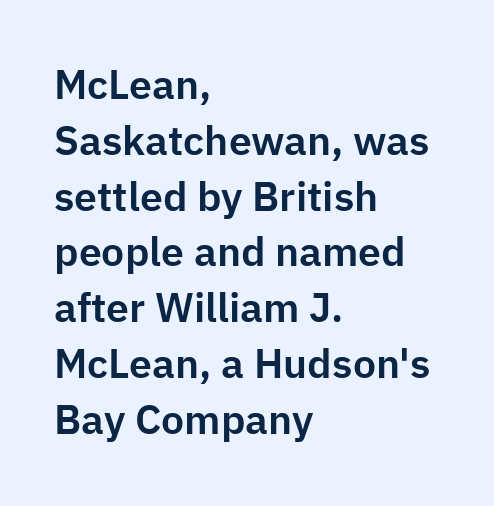
Is this a fixed-width face? No — the glyphs have proportional, varying widths. Line starts are locked; line ends wander. This block has exactly the height ordinary leading produces. Each letter's strokes conclude bluntly, with no projecting serifs. Bare-footed words on every line.
